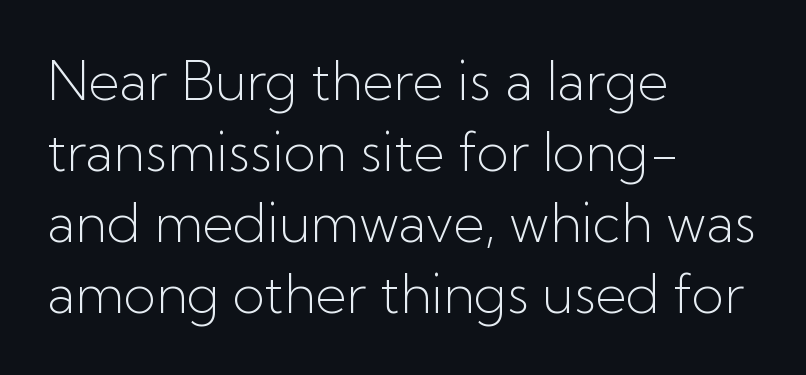
{"serif": "no", "italic": "no", "bold": "no", "weight": "light", "width": "normal", "stroke_contrast": "low", "x_height": "medium", "monospaced": "no", "underline": "no", "align": "left", "line_spacing": "normal", "line_spacing_ratio": 1.34, "letter_spacing": "normal", "letter_spacing_em": 0.0, "glyph_px": 53}
